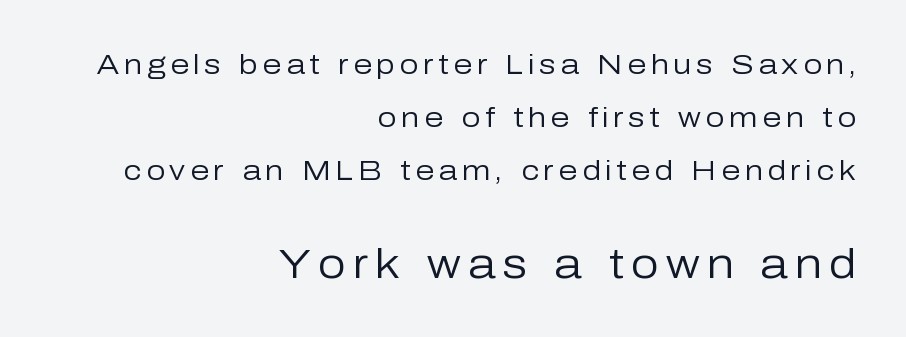
The image shows 40 px regular-weight sans-serif type, upright; set right-aligned, loose line spacing (1.97x), not underlined; the second (bottom) block is 1.48x larger; low stroke contrast and a medium x-height.
